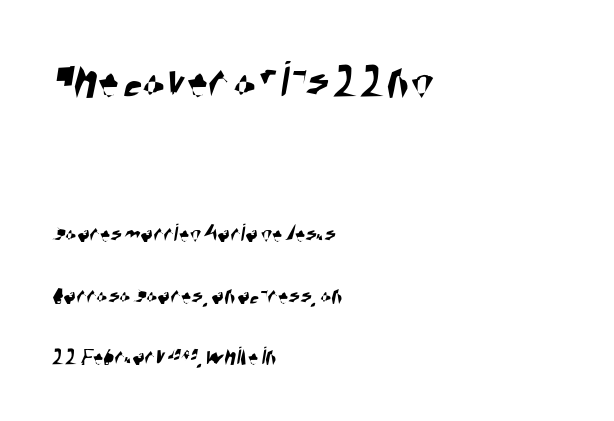
The image shows 53 px condensed sans-serif type; set left-aligned, loose line spacing (2.37x), normal letter spacing, not underlined; the first (top) block is 2.04x larger; high stroke contrast and a large x-height.
